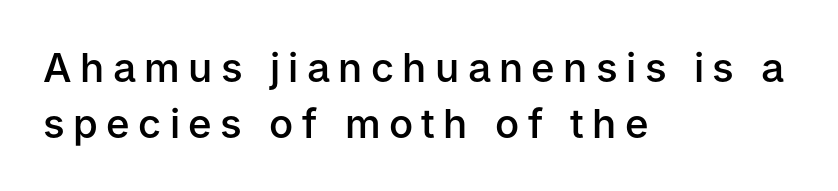
Q: Is the text bold? A: Semi-bold.
Q: Is the text italic (slanted)? A: No, it is upright.
Q: Is the typeface a serif or a sans-serif typeface? A: Sans-serif.
Q: Is the text underlined? A: No.
Q: How is the paragraph aligned? A: Left-aligned.
Q: Is the spacing between letters normal or unusually wide? A: Unusually wide.
Q: Is the spacing between lines tight, normal or loose? A: Normal.
Q: Width (condensed, normal, or wide)? A: Normal.
Q: Stroke contrast? A: Low.
Q: x-height? A: Medium.
Q: Monospaced? A: No.
